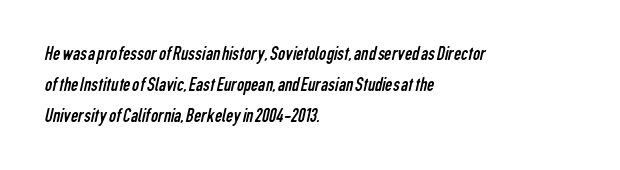
A bare baseline throughout the passage. The line-height multiplier appears to be the usual default. Is the block centered? No — it sits flush against the left margin. The gaps between neighbouring characters are ordinary and unremarkable.
